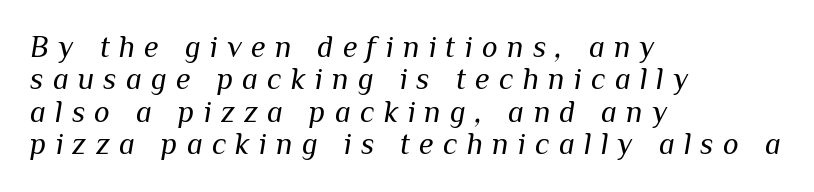
Successive baselines arrive quickly, one right under another. The gaps between neighbouring characters are conspicuously large. When letters slant like this, we call the style italic. The strokes are not fattened; the text isn't bold.
